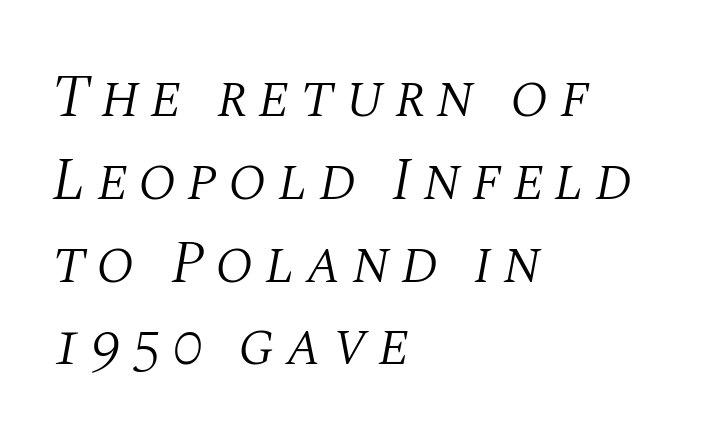
{"serif": "yes", "italic": "yes", "lean": "right", "slant_degrees": 10, "bold": "no", "weight": "light", "width": "normal", "stroke_contrast": "medium", "x_height": "large", "monospaced": "no", "underline": "no", "align": "left", "line_spacing": "normal", "line_spacing_ratio": 1.38, "glyph_px": 60}
